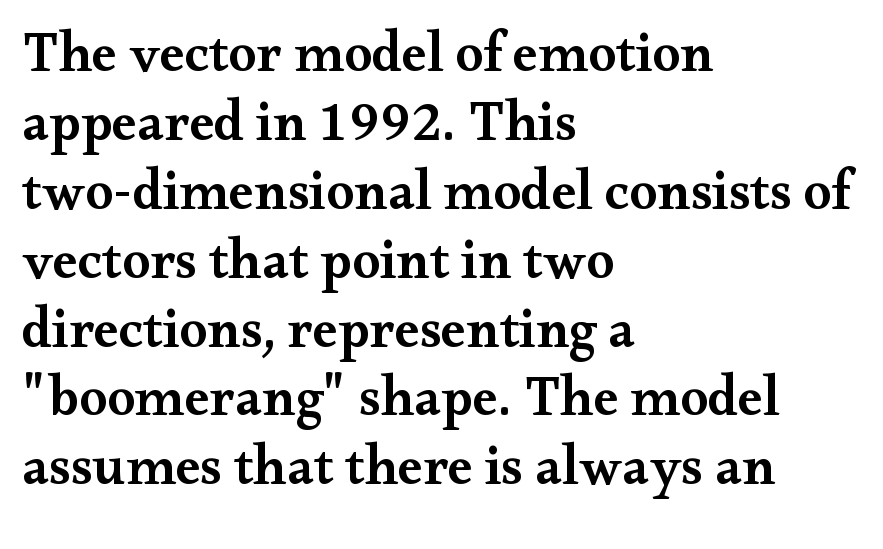
The image shows 56 px semibold, wide serif type, upright; set left-aligned, line spacing 1.23x, normal letter spacing, not underlined; medium stroke contrast and a small x-height.
